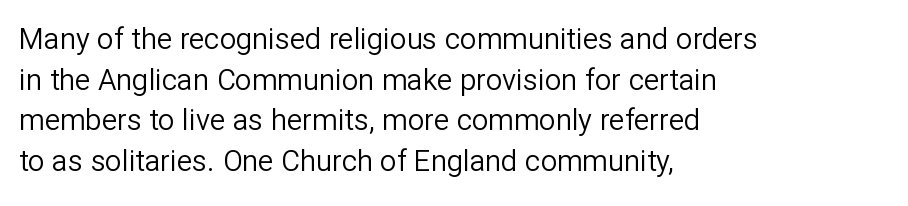
No word sits above an underline. The typography opts for an upright posture over an oblique one. Examine the stroke ends and you'll find no serifs. Summary of vertical rhythm: regular, with standard interline spacing. Stroke mass is kept to a normal reading level or below.
